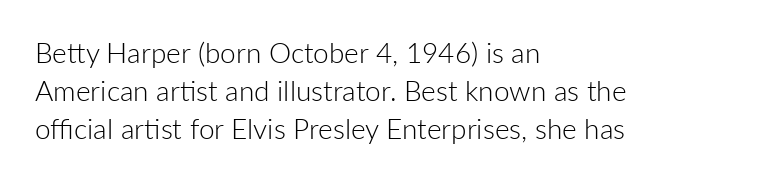
The image shows 28 px light sans-serif type, upright; set left-aligned, normal line spacing (1.35x), normal letter spacing, not underlined; low stroke contrast and a medium x-height.
